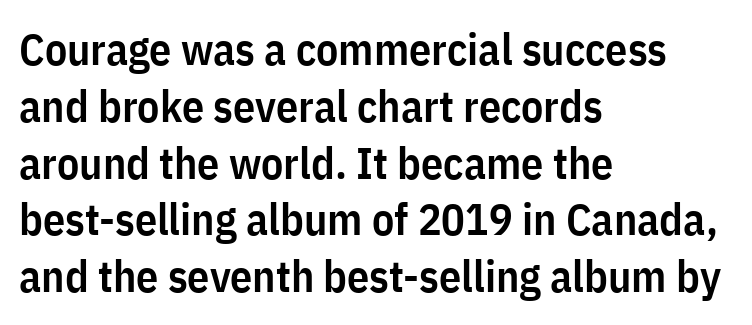
The image shows 44 px semibold, condensed sans-serif type, upright; set left-aligned, normal line spacing (1.29x), normal letter spacing, not underlined; low stroke contrast and a medium x-height.
